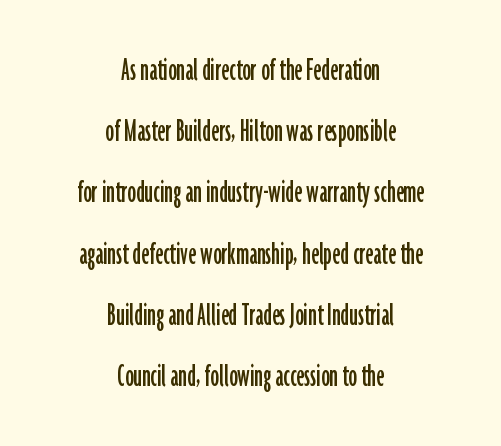
Serifs: no, the terminals of the letterforms are clean. Reading down the block, each line starts at a different indent, mirrored at its end. The passage shown is typed in a proportional face where columns would drift. There is no visible air inserted between adjacent glyphs. A typesetter would mark this as roman, not italic. Bare-footed words on every line.
